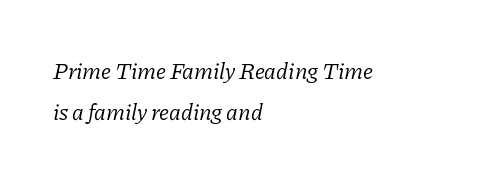
{"italic": "yes", "lean": "right", "slant_degrees": 11, "bold": "no", "underline": "no", "align": "left", "line_spacing_ratio": 1.77, "letter_spacing": "normal", "letter_spacing_em": 0.0, "glyph_px": 23}
